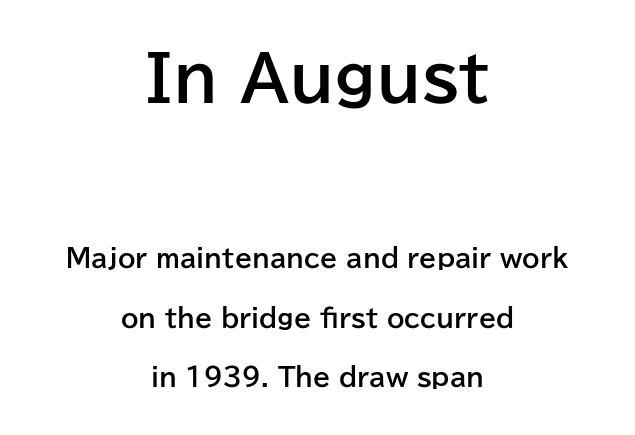
No feet cap the strokes, marking this as sans-serif type. The letters sit at their default tracking, neither squeezed nor spread. Does the bottom block carry the larger type? No, the top block does. Pretty heavy lettering here — definitely bold. Horizontal alignment here is central, giving a formal, balanced look.
